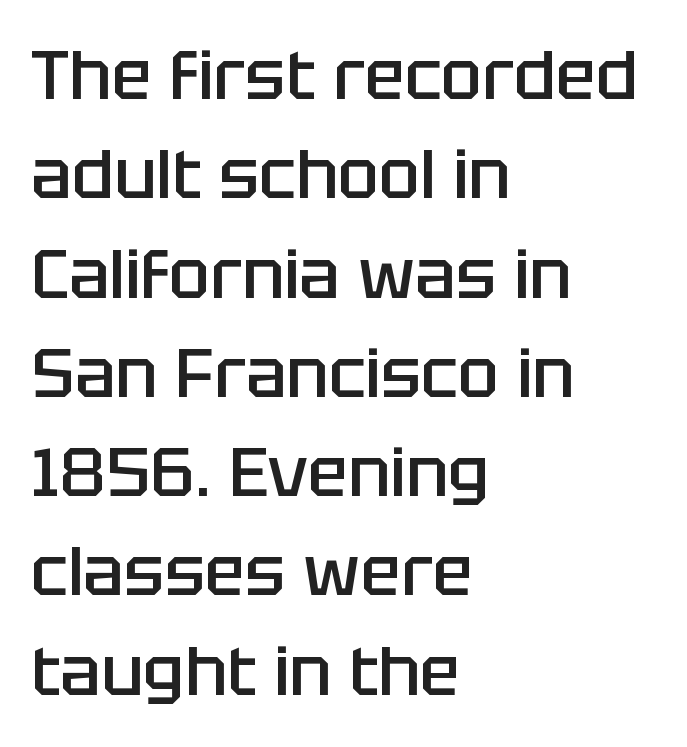
As a designer I'd log this as weight 600, semibold. The words here are not underlined. The designer left line spacing at the default. Is this a fixed-width face? No — the glyphs have proportional, varying widths. Posture: vertical. Alignment: flush left.
